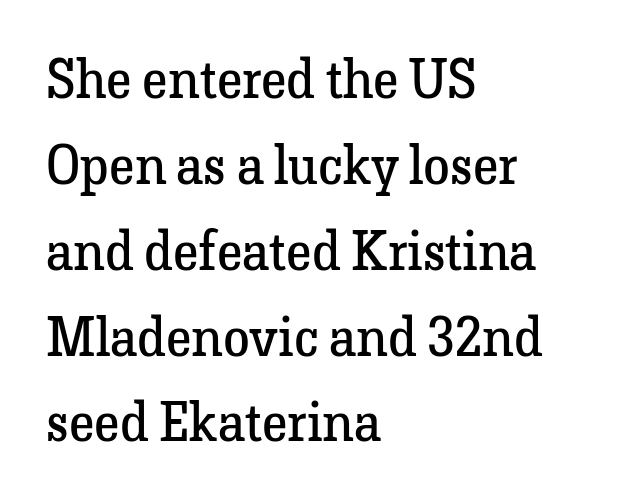
Q: Is the text bold? A: No.
Q: Is the text italic (slanted)? A: No, it is upright.
Q: Is the typeface a serif or a sans-serif typeface? A: Serif.
Q: Is the text underlined? A: No.
Q: How is the paragraph aligned? A: Left-aligned.
Q: Is the spacing between letters normal or unusually wide? A: Normal.
Q: Is the spacing between lines tight, normal or loose? A: Normal.
Q: Width (condensed, normal, or wide)? A: Normal.
Q: Stroke contrast? A: Low.
Q: x-height? A: Medium.
Q: Monospaced? A: No.
